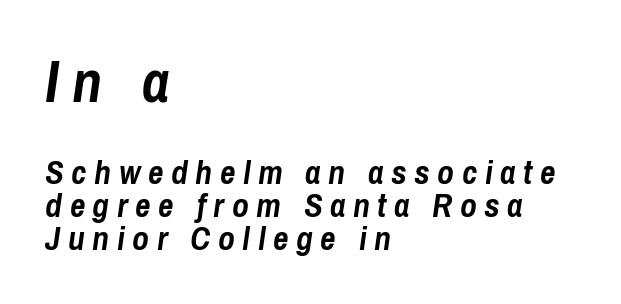
The passage shown is typed in a proportional face where columns would drift. On the weight axis this lands at bold, roughly 700. Substantial extra tracking has been applied to these lines. A student would notice the top passage is typeset larger than what follows.
